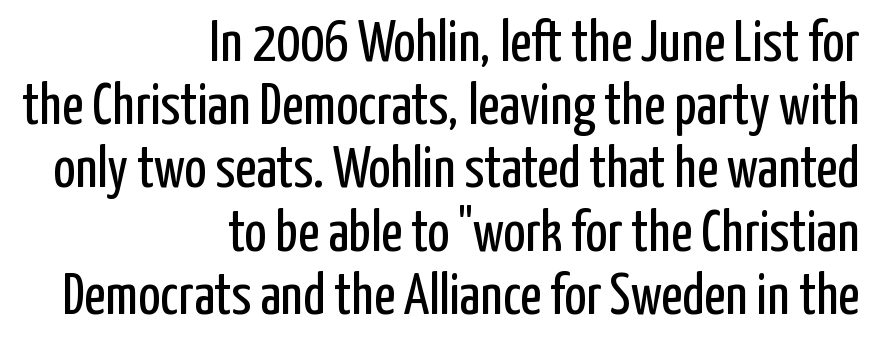
Q: Is the text bold? A: No.
Q: Is the text italic (slanted)? A: No, it is upright.
Q: Is the typeface a serif or a sans-serif typeface? A: Sans-serif.
Q: Is the text underlined? A: No.
Q: How is the paragraph aligned? A: Right-aligned.
Q: Is the spacing between letters normal or unusually wide? A: Normal.
Q: Is the spacing between lines tight, normal or loose? A: Tight.
Q: Width (condensed, normal, or wide)? A: Condensed.
Q: Stroke contrast? A: Low.
Q: x-height? A: Medium.
Q: Monospaced? A: No.
